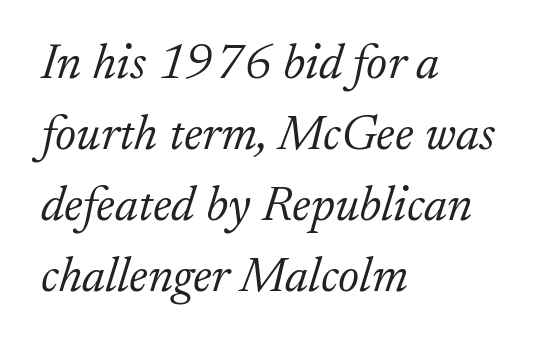
{"serif": "yes", "italic": "yes", "lean": "right", "slant_degrees": 17, "bold": "no", "weight": "light", "width": "normal", "stroke_contrast": "low", "x_height": "small", "monospaced": "no", "underline": "no", "align": "left", "line_spacing": "normal", "line_spacing_ratio": 1.42, "letter_spacing": "normal", "letter_spacing_em": 0.0, "glyph_px": 50}
